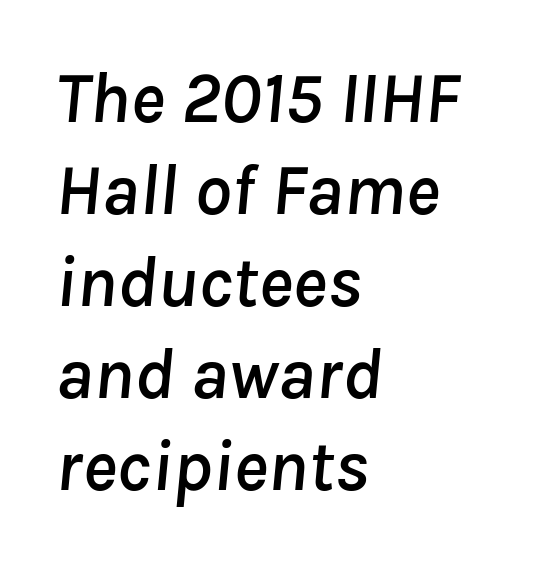
{"italic": "yes", "lean": "right", "slant_degrees": 8, "width": "normal", "stroke_contrast": "low", "x_height": "medium", "monospaced": "no", "underline": "no", "align": "left", "line_spacing": "normal", "line_spacing_ratio": 1.26, "letter_spacing": "normal", "letter_spacing_em": 0.0, "glyph_px": 73}
